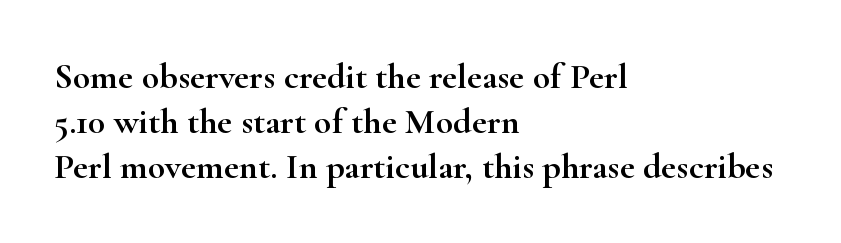
{"serif": "yes", "italic": "no", "width": "wide", "stroke_contrast": "high", "x_height": "small", "monospaced": "no", "underline": "no", "align": "left", "line_spacing": "normal", "line_spacing_ratio": 1.25, "letter_spacing": "normal", "letter_spacing_em": 0.0, "glyph_px": 36}
